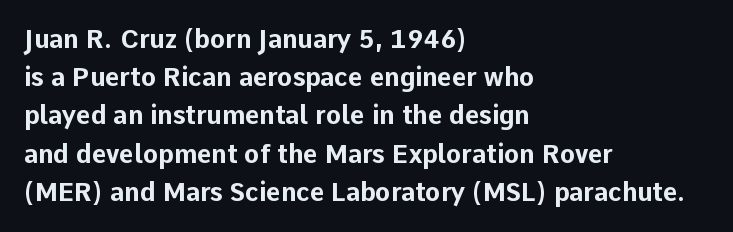
{"italic": "no", "bold": "yes", "underline": "no", "align": "left", "line_spacing": "normal", "line_spacing_ratio": 1.53, "letter_spacing": "normal", "letter_spacing_em": 0.0, "glyph_px": 25}
